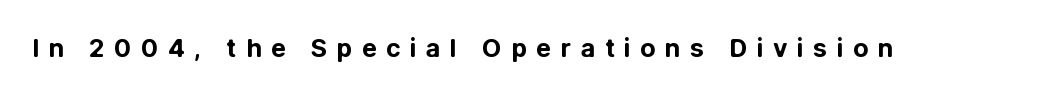
Q: Is the text bold? A: Yes.
Q: Is the text italic (slanted)? A: No, it is upright.
Q: Is the text underlined? A: No.
Q: Is the spacing between letters normal or unusually wide? A: Unusually wide.
